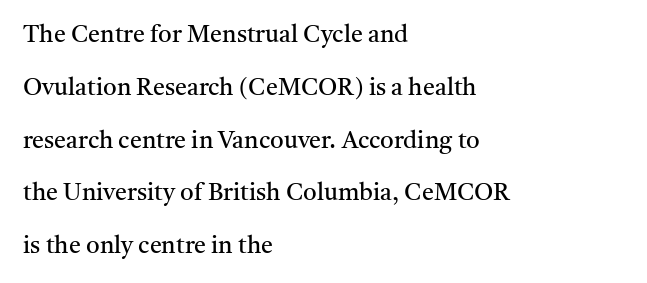
Whoever set this chose breathing room over compactness in the vertical rhythm. The passage shown is not bold in any degree. This is roman type, the default non-slanted kind. Beneath every word, the page is bare. Students, note that the glyphs here touch the page at normal intervals. Short and long lines alike share a common starting point at left.
